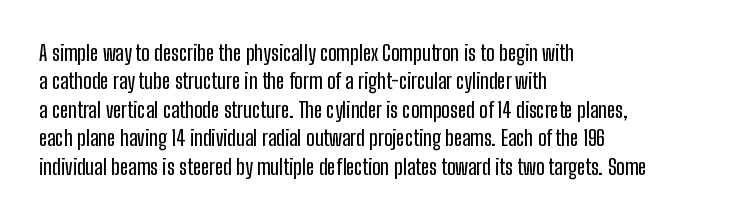
Q: Is the text italic (slanted)? A: No, it is upright.
Q: Is the text underlined? A: No.
Q: How is the paragraph aligned? A: Left-aligned.
Q: Is the spacing between letters normal or unusually wide? A: Normal.
Q: Is the spacing between lines tight, normal or loose? A: Normal.
